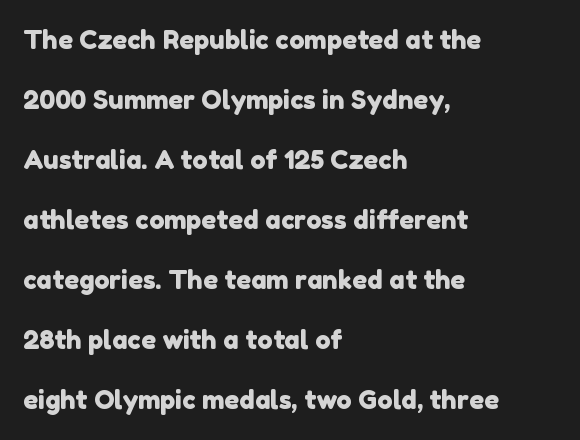
{"underline": "no", "align": "left", "line_spacing": "loose", "line_spacing_ratio": 2.31, "letter_spacing": "normal", "letter_spacing_em": 0.0, "glyph_px": 26}
